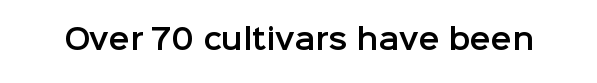
{"serif": "no", "italic": "no", "width": "normal", "stroke_contrast": "low", "x_height": "medium", "monospaced": "no", "underline": "no", "letter_spacing": "normal", "letter_spacing_em": 0.0, "glyph_px": 28}
